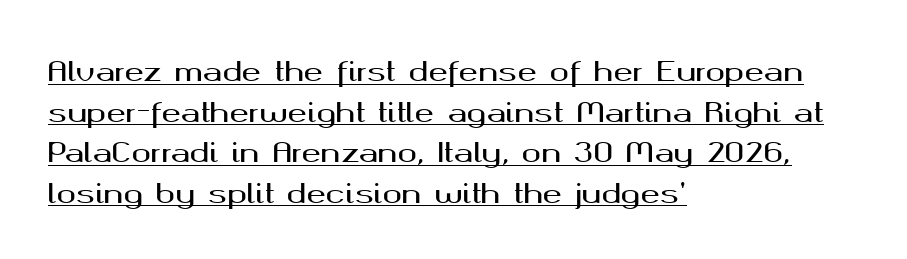
The image shows 26 px text type, upright; set left-aligned, normal line spacing (1.56x), normal letter spacing, underlined.
